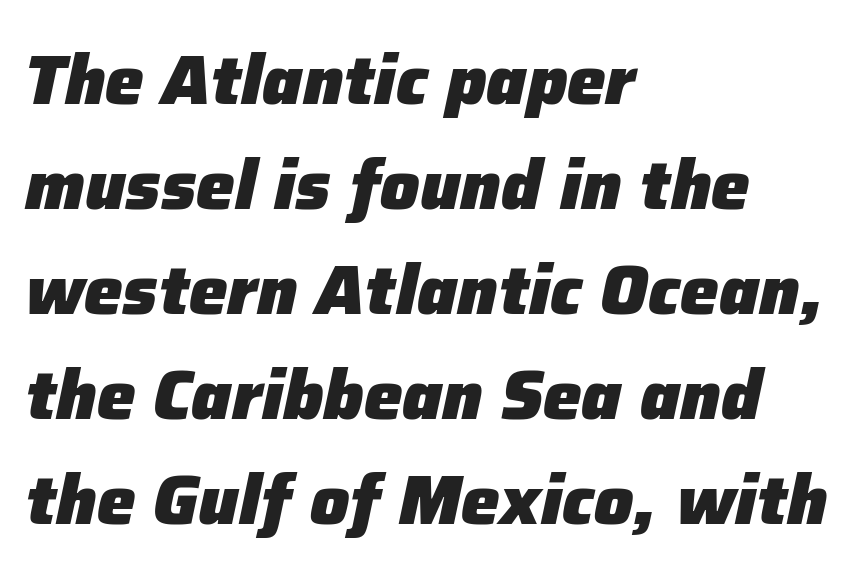
{"italic": "yes", "lean": "right", "slant_degrees": 12, "bold": "yes", "weight": "heavy", "width": "normal", "stroke_contrast": "low", "x_height": "medium", "monospaced": "no", "underline": "no", "align": "left", "line_spacing": "normal", "line_spacing_ratio": 1.52, "letter_spacing": "normal", "letter_spacing_em": 0.0, "glyph_px": 69}
